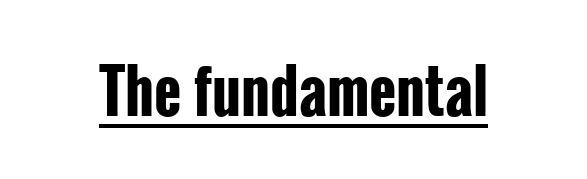
The image shows 59 px bold, condensed sans-serif type, upright; set normal letter spacing, underlined; low stroke contrast and a medium x-height.
